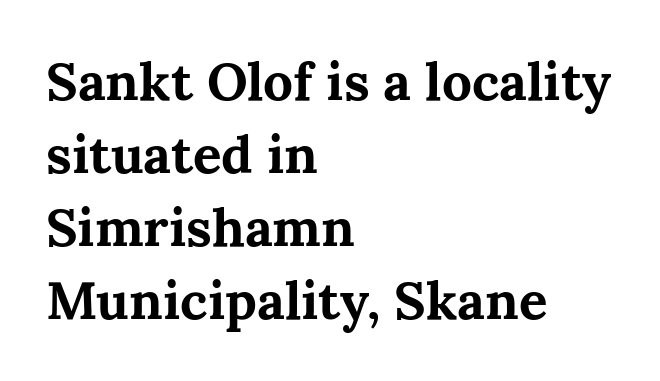
Q: Is the text bold? A: Yes.
Q: Is the text italic (slanted)? A: No, it is upright.
Q: Is the typeface a serif or a sans-serif typeface? A: Serif.
Q: Is the text underlined? A: No.
Q: How is the paragraph aligned? A: Left-aligned.
Q: Is the spacing between letters normal or unusually wide? A: Normal.
Q: Is the spacing between lines tight, normal or loose? A: Normal.
Q: Width (condensed, normal, or wide)? A: Normal.
Q: Stroke contrast? A: Medium.
Q: x-height? A: Medium.
Q: Monospaced? A: No.
